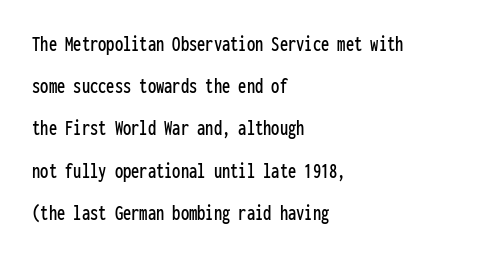
{"italic": "no", "underline": "no", "align": "left", "line_spacing": "loose", "line_spacing_ratio": 1.92, "letter_spacing": "normal", "letter_spacing_em": 0.0, "glyph_px": 22}
